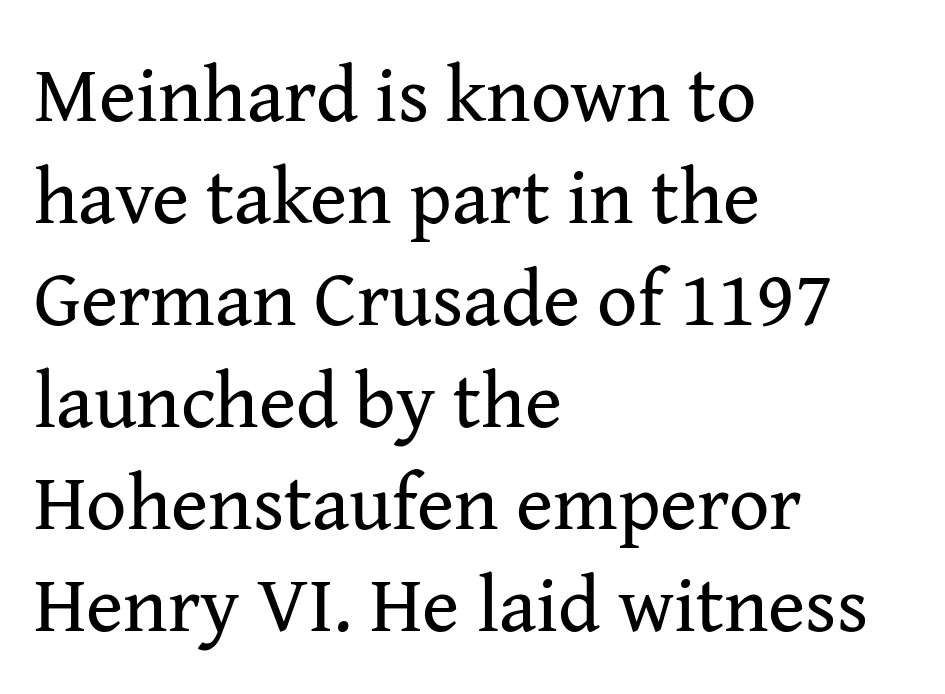
The image shows 79 px regular-weight serif type, upright; set left-aligned, normal line spacing (1.29x), normal letter spacing, not underlined; medium stroke contrast and a medium x-height.
